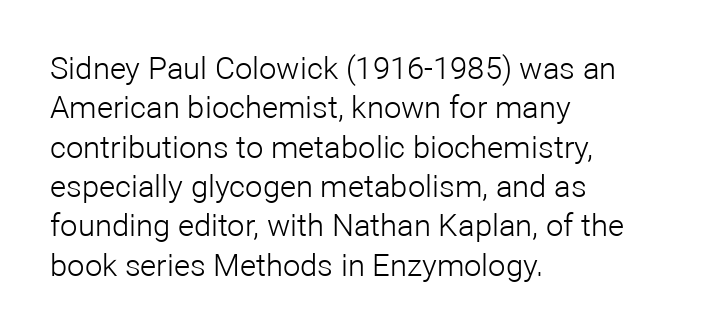
The leading is moderate, giving the passage an even texture. Notice how the passage keeps a crisp vertical edge on the left only. Ascenders rise straight up at ninety degrees. This rendering features lettering with no underline. Does the type have serifs? No, each stem ends abruptly. The letters advance in unequal steps, a hallmark of proportional type.
